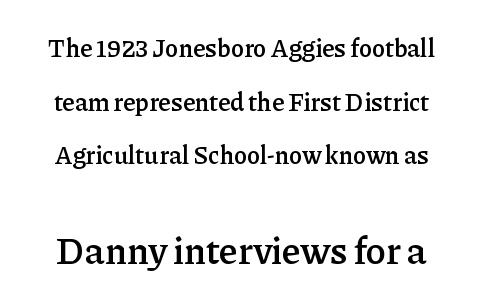
Q: Is the text bold? A: Semi-bold.
Q: Is the text italic (slanted)? A: No, it is upright.
Q: Is the typeface a serif or a sans-serif typeface? A: Serif.
Q: Is the text underlined? A: No.
Q: Is the spacing between letters normal or unusually wide? A: Normal.
Q: Is the spacing between lines tight, normal or loose? A: Loose.
Q: Which block of text is set in a larger size, the first (top) or the second (bottom)? A: The second (bottom) one.
Q: Width (condensed, normal, or wide)? A: Normal.
Q: Stroke contrast? A: Low.
Q: x-height? A: Medium.
Q: Monospaced? A: No.
